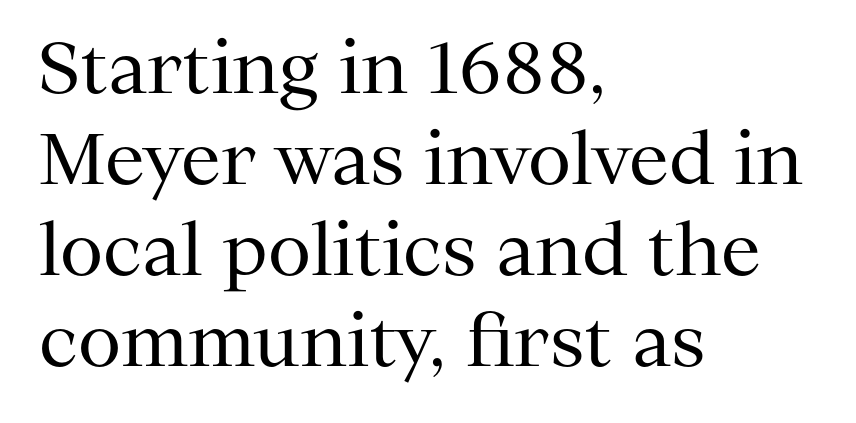
{"serif": "yes", "italic": "no", "bold": "no", "weight": "regular", "width": "normal", "stroke_contrast": "medium", "x_height": "medium", "monospaced": "no", "underline": "no", "align": "left", "line_spacing": "normal", "line_spacing_ratio": 1.28, "letter_spacing": "normal", "letter_spacing_em": 0.0, "glyph_px": 71}
